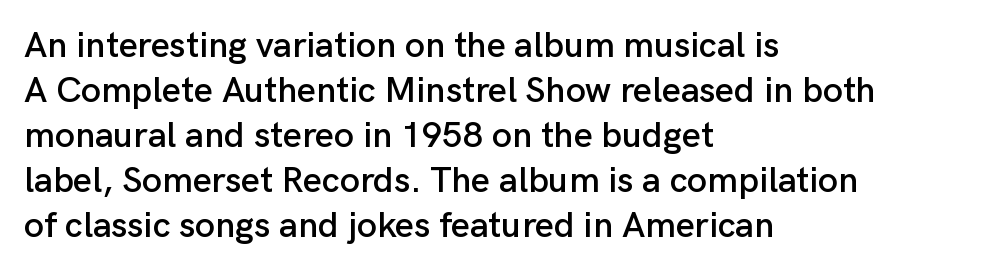
{"serif": "no", "italic": "no", "width": "normal", "stroke_contrast": "low", "x_height": "medium", "monospaced": "no", "underline": "no", "align": "left", "line_spacing": "normal", "line_spacing_ratio": 1.25, "letter_spacing": "normal", "letter_spacing_em": 0.0, "glyph_px": 36}
